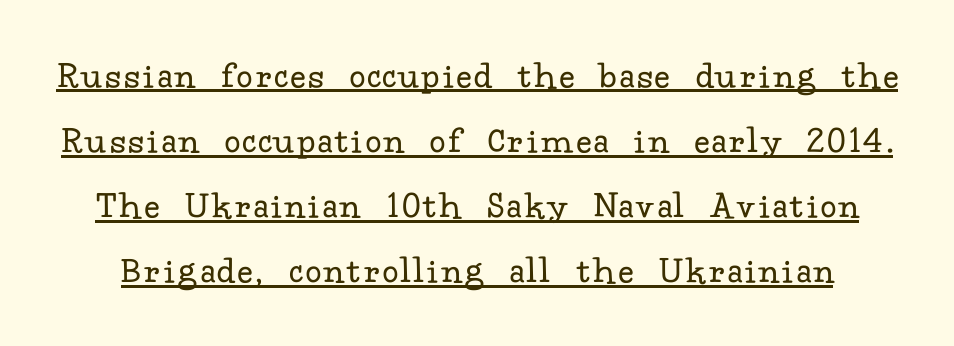
Each letter keeps its own natural width here, so spacing adapts to shape. A typesetter would call this leading conventional body-copy spacing. Stroke terminals: seriffed. Ink coverage per letter is moderate at most.
